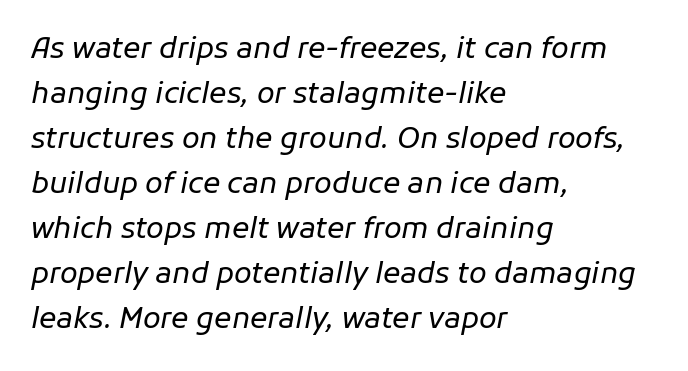
The image shows 29 px regular-weight type, italic (leaning right); set left-aligned, normal line spacing (1.55x), normal letter spacing, not underlined; low stroke contrast and a medium x-height.
